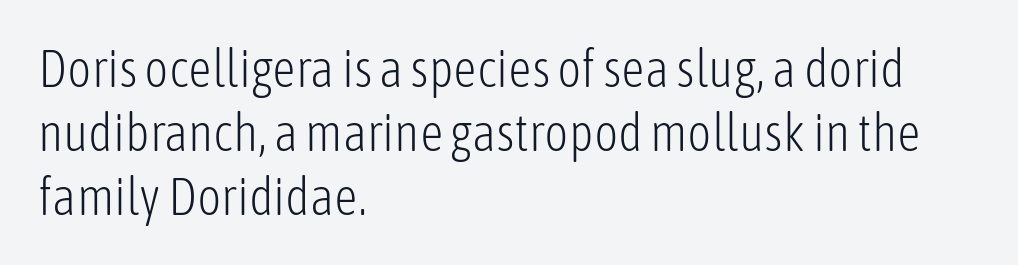
Every row of glyphs begins at an identical x-position on the left. Stroke thickness stays within the range of a standard reading face or lighter. No word sits above an underline. The tracking reads as untouched default to a designer's eye. Is there any slant? The stems are plumb.
